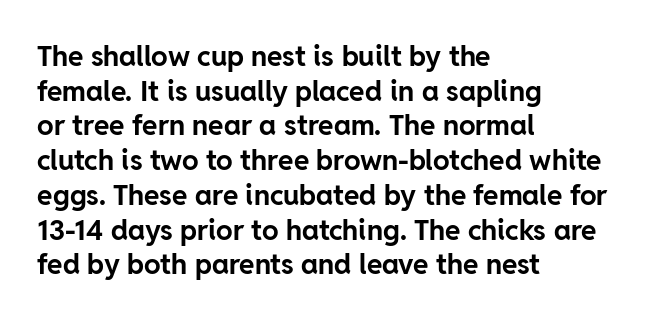
Spacing verdict: proportional, widths tailored to each character. The face used here has the dense, thick strokes of a bold. Posture: upright roman. Type without underlining. Students, note that the glyphs here touch the page at normal intervals. The text was rendered using a sans face with plain stroke endings.
